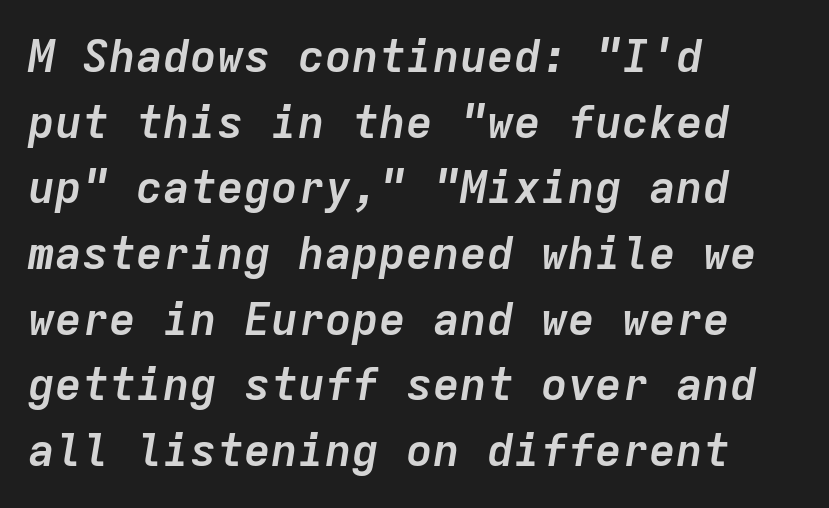
{"italic": "yes", "lean": "right", "slant_degrees": 9, "bold": "yes", "weight": "semibold", "width": "normal", "stroke_contrast": "low", "x_height": "medium", "monospaced": "yes", "underline": "no", "align": "left", "line_spacing": "normal", "line_spacing_ratio": 1.46, "letter_spacing": "normal", "letter_spacing_em": 0.0, "glyph_px": 45}
